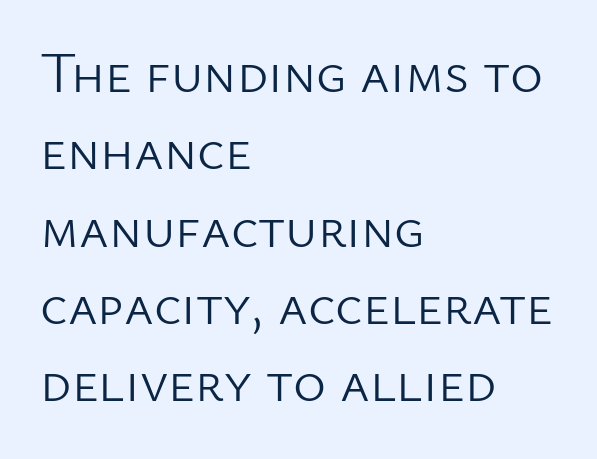
The image shows 56 px light sans-serif type, upright; set left-aligned, normal line spacing (1.38x), normal letter spacing, not underlined; low stroke contrast and a medium x-height.
